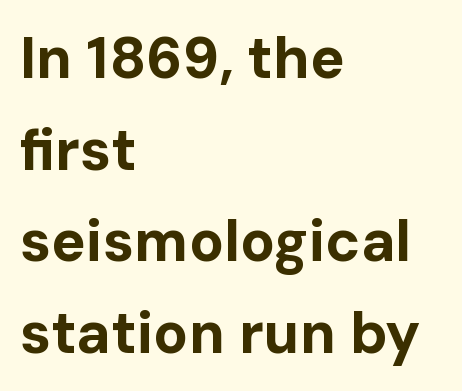
Q: Is the text bold? A: Yes.
Q: Is the text italic (slanted)? A: No, it is upright.
Q: Is the typeface a serif or a sans-serif typeface? A: Sans-serif.
Q: Is the text underlined? A: No.
Q: How is the paragraph aligned? A: Left-aligned.
Q: Is the spacing between letters normal or unusually wide? A: Normal.
Q: Is the spacing between lines tight, normal or loose? A: Normal.
Q: Width (condensed, normal, or wide)? A: Normal.
Q: Stroke contrast? A: Low.
Q: x-height? A: Medium.
Q: Monospaced? A: No.
